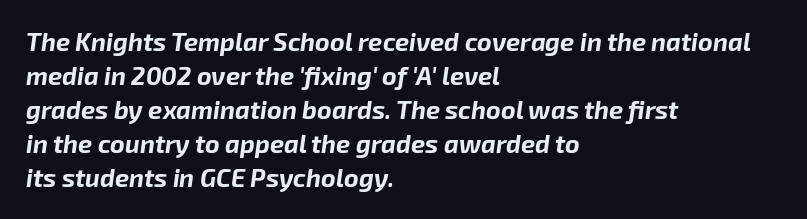
Any mark beneath the type? The region is blank. Evenly set lines give the paragraph a standard silhouette. You could call the tracking neutral — neither tight nor loose. How heavy is the stroke? Heavy — this is a bold.
